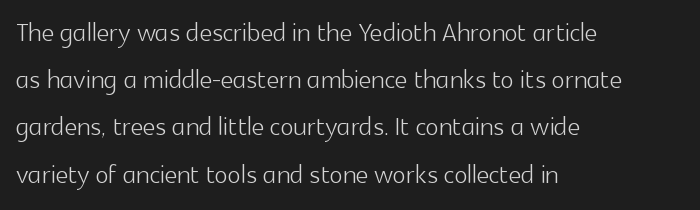
Each letter keeps its own natural width here, so spacing adapts to shape. Horizontally, the lines are justified to the leading edge only. Just letters on the line, the space beneath them empty. The type is set solid horizontally, with unmodified tracking. The weight tops out at a normal text grade.
